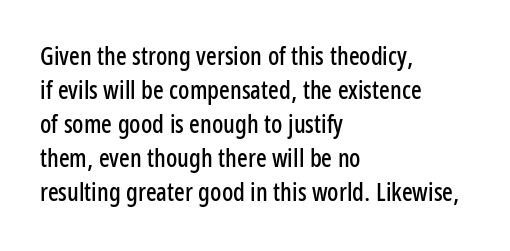
The image shows 25 px text type, upright; set left-aligned, normal line spacing (1.36x), normal letter spacing, not underlined.
